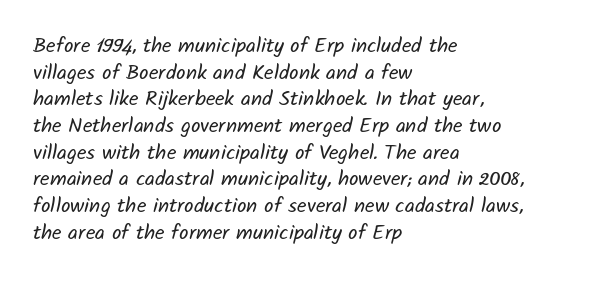
{"bold": "no", "underline": "no", "align": "left", "line_spacing": "normal", "line_spacing_ratio": 1.27, "letter_spacing": "normal", "letter_spacing_em": 0.0, "glyph_px": 21}
